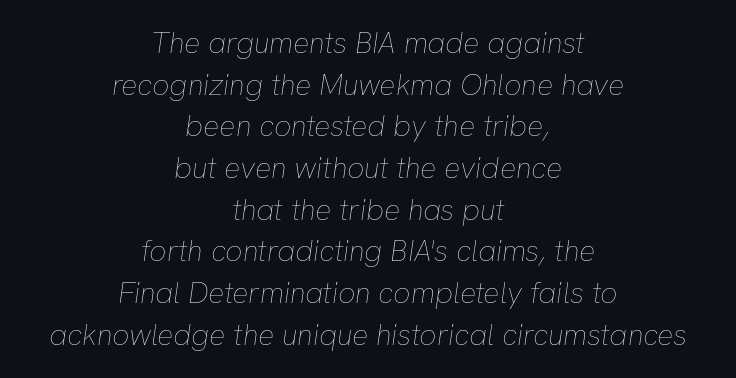
Q: Is the text bold? A: No.
Q: Is the text italic (slanted)? A: Yes, it leans right by about 8 degrees.
Q: Is the text underlined? A: No.
Q: How is the paragraph aligned? A: Centered.
Q: Is the spacing between letters normal or unusually wide? A: Normal.
Q: Is the spacing between lines tight, normal or loose? A: Normal.
Q: Width (condensed, normal, or wide)? A: Normal.
Q: Stroke contrast? A: Low.
Q: x-height? A: Medium.
Q: Monospaced? A: No.
